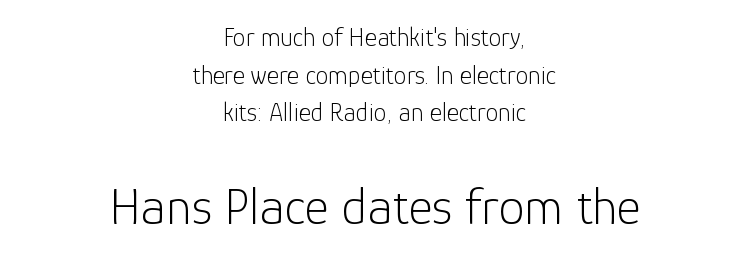
Is the stroke heavy? The answer is a plain regular-or-lighter. A normal amount of white space separates one row of letters from the next. The composition opens small and finishes big. Any mark beneath the type? The region is blank. This sample has the flowing, uneven cadence of proportional lettering. A typesetter would label this face a sans.
